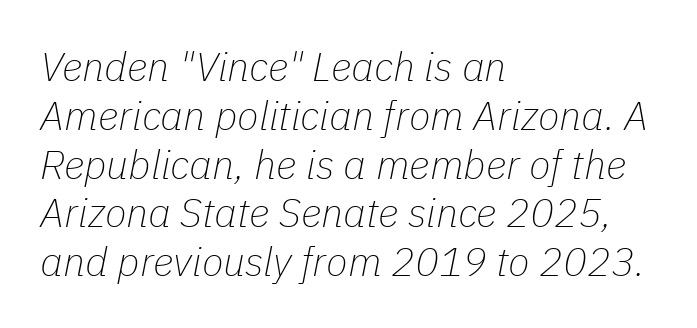
{"italic": "yes", "lean": "right", "slant_degrees": 11, "bold": "no", "weight": "thin", "width": "normal", "stroke_contrast": "low", "x_height": "medium", "monospaced": "no", "underline": "no", "align": "left", "line_spacing_ratio": 1.22, "letter_spacing": "normal", "letter_spacing_em": 0.0, "glyph_px": 40}
